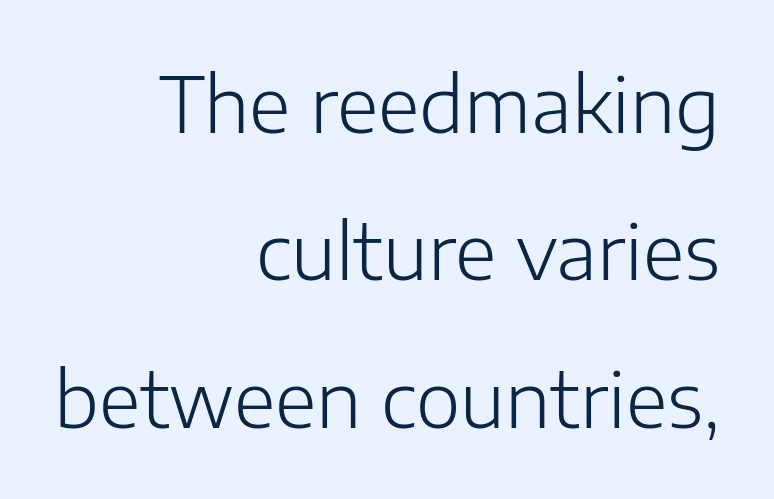
The image shows 76 px light sans-serif type, upright; set right-aligned, loose line spacing (1.94x), normal letter spacing, not underlined; low stroke contrast and a medium x-height.
